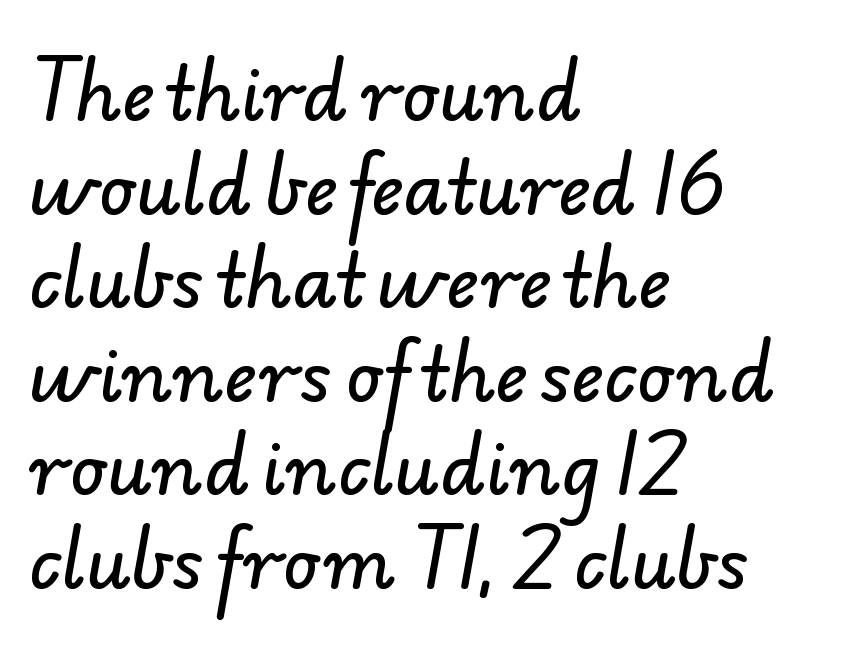
{"serif": "no", "width": "normal", "stroke_contrast": "low", "x_height": "small", "monospaced": "no", "underline": "no", "align": "left", "line_spacing": "normal", "line_spacing_ratio": 1.3, "letter_spacing": "normal", "letter_spacing_em": 0.0, "glyph_px": 72}
